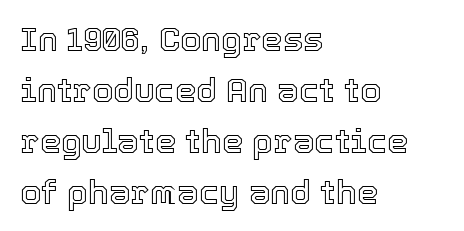
{"italic": "no", "width": "normal", "x_height": "medium", "monospaced": "no", "underline": "no", "align": "left", "line_spacing": "normal", "line_spacing_ratio": 1.5, "letter_spacing": "normal", "letter_spacing_em": 0.0, "glyph_px": 34}
